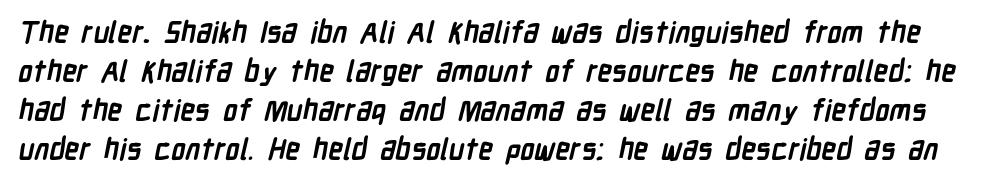
The horizontal fit of the characters is conventional and even. Whoever set this chose a conventional vertical rhythm. Are there feet on the stems? There aren't — it's a sans. This rendering features lettering with no underline. The font is running at its bold setting. Spacing verdict: proportional, widths tailored to each character.
